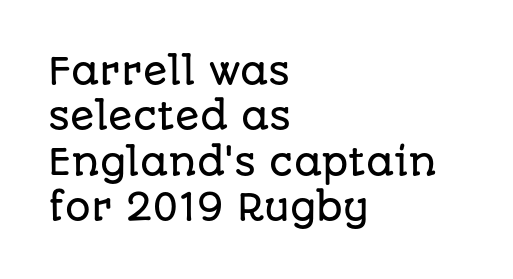
The image shows 36 px sans-serif type, upright; set left-aligned, normal line spacing (1.26x), normal letter spacing, not underlined; low stroke contrast and a large x-height.
